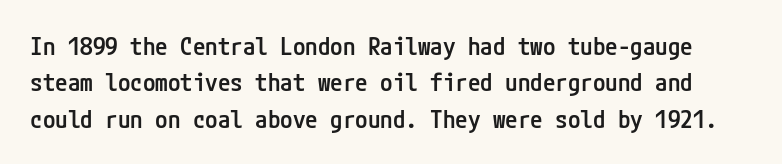
Q: Is the text bold? A: Semi-bold.
Q: Is the text italic (slanted)? A: No, it is upright.
Q: Is the text underlined? A: No.
Q: Is the spacing between letters normal or unusually wide? A: Normal.
Q: Is the spacing between lines tight, normal or loose? A: Normal.
